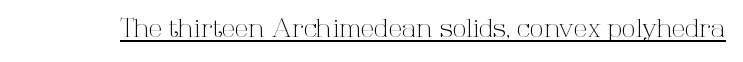
The letterforms sit at book weight or below. Posture: upright roman. Here the glyphs are tracked normally, forming tight word shapes. The words here are underlined.
